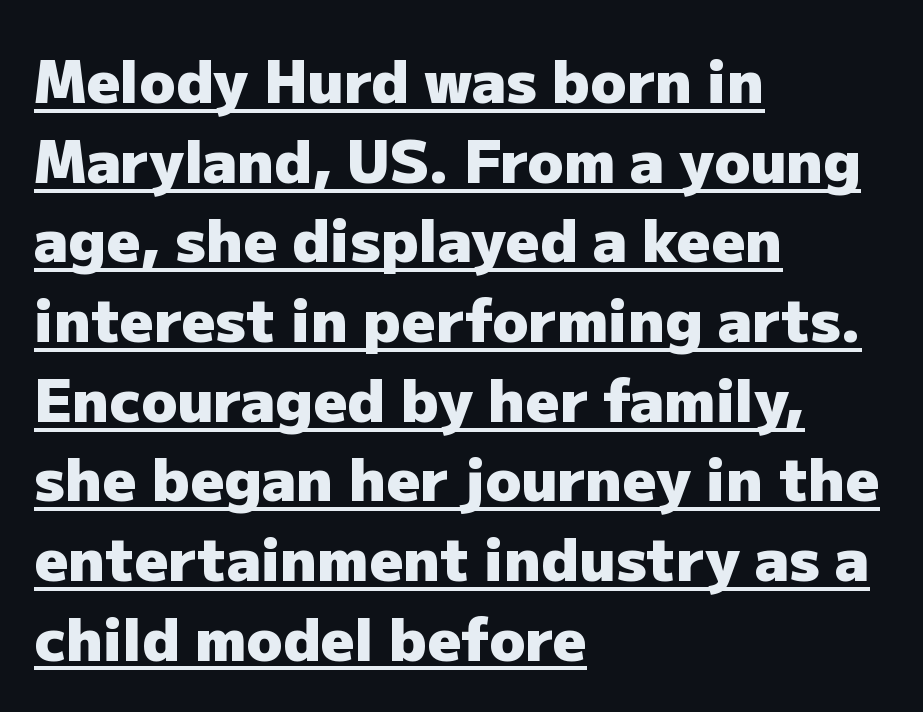
The image shows 59 px heavy sans-serif type, upright; set left-aligned, normal line spacing (1.35x), normal letter spacing, underlined; low stroke contrast and a medium x-height.
